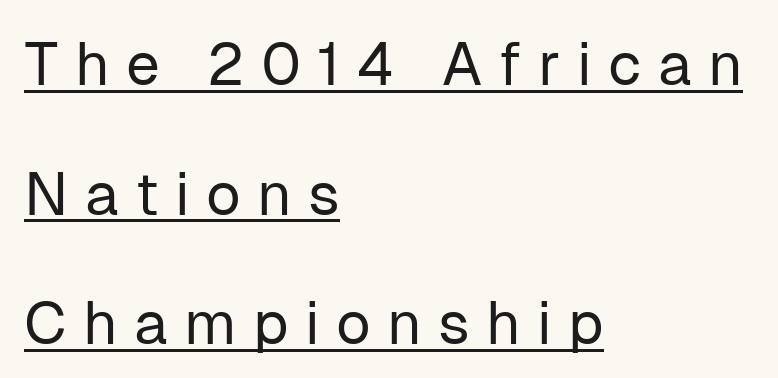
Q: Is the text bold? A: No.
Q: Is the text italic (slanted)? A: No, it is upright.
Q: Is the typeface a serif or a sans-serif typeface? A: Sans-serif.
Q: Is the text underlined? A: Yes.
Q: How is the paragraph aligned? A: Left-aligned.
Q: Is the spacing between letters normal or unusually wide? A: Unusually wide.
Q: Is the spacing between lines tight, normal or loose? A: Loose.
Q: Width (condensed, normal, or wide)? A: Normal.
Q: Stroke contrast? A: Low.
Q: x-height? A: Medium.
Q: Monospaced? A: No.
